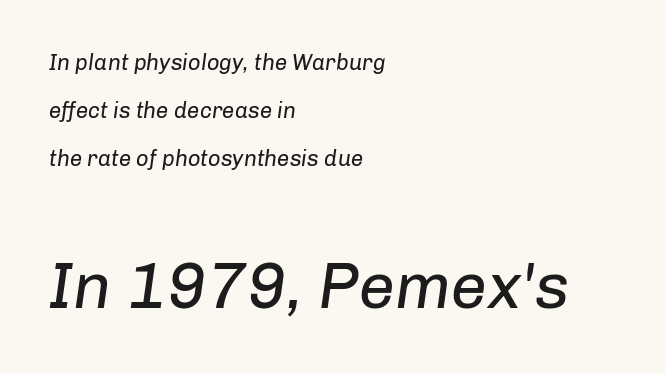
Size hierarchy here favors the trailing block over the leading one. The rendering applies a slant to the glyphs. Short note: letters normally spaced. The strip under each line holds only bare page.
